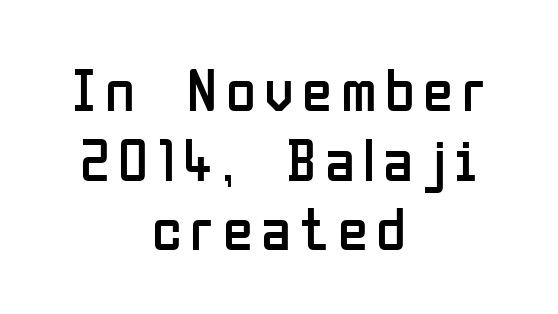
{"serif": "no", "italic": "no", "bold": "no", "weight": "regular", "width": "condensed", "stroke_contrast": "low", "x_height": "medium", "monospaced": "no", "underline": "no", "align": "center", "line_spacing": "tight", "line_spacing_ratio": 1.14, "glyph_px": 61}
